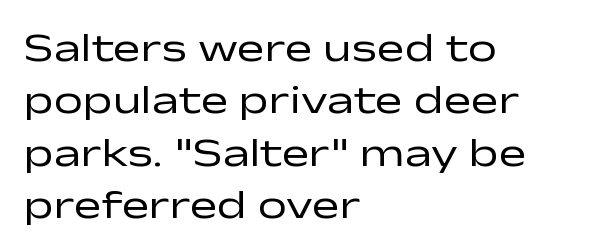
Q: Is the text bold? A: No.
Q: Is the text italic (slanted)? A: No, it is upright.
Q: Is the typeface a serif or a sans-serif typeface? A: Sans-serif.
Q: Is the text underlined? A: No.
Q: How is the paragraph aligned? A: Left-aligned.
Q: Is the spacing between letters normal or unusually wide? A: Normal.
Q: Is the spacing between lines tight, normal or loose? A: Normal.
Q: Width (condensed, normal, or wide)? A: Wide.
Q: Stroke contrast? A: Low.
Q: x-height? A: Medium.
Q: Monospaced? A: No.
